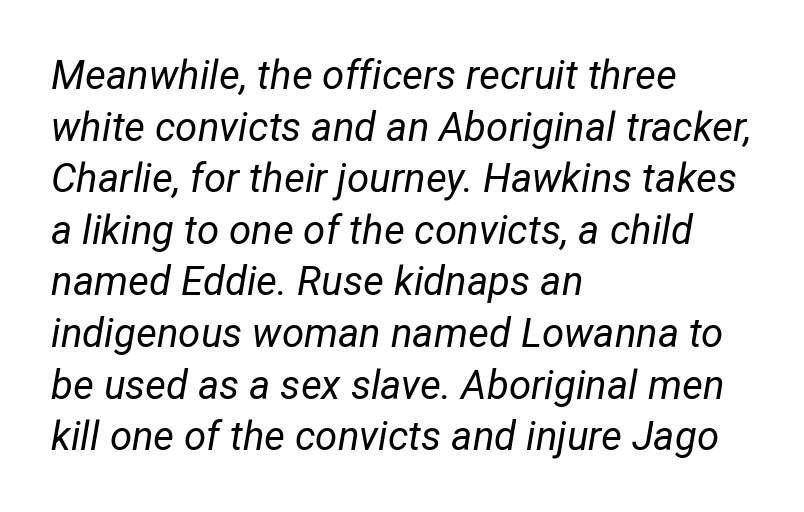
Q: Is the text bold? A: No.
Q: Is the text italic (slanted)? A: Yes, it leans right by about 12 degrees.
Q: Is the text underlined? A: No.
Q: How is the paragraph aligned? A: Left-aligned.
Q: Is the spacing between letters normal or unusually wide? A: Normal.
Q: Is the spacing between lines tight, normal or loose? A: Normal.
Q: Width (condensed, normal, or wide)? A: Normal.
Q: Stroke contrast? A: Low.
Q: x-height? A: Medium.
Q: Monospaced? A: No.
